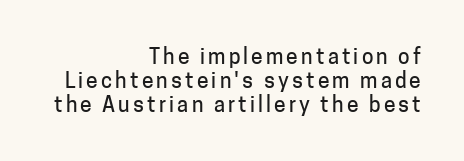
{"italic": "no", "underline": "no", "align": "right", "line_spacing": "tight", "line_spacing_ratio": 1.14, "glyph_px": 21}
